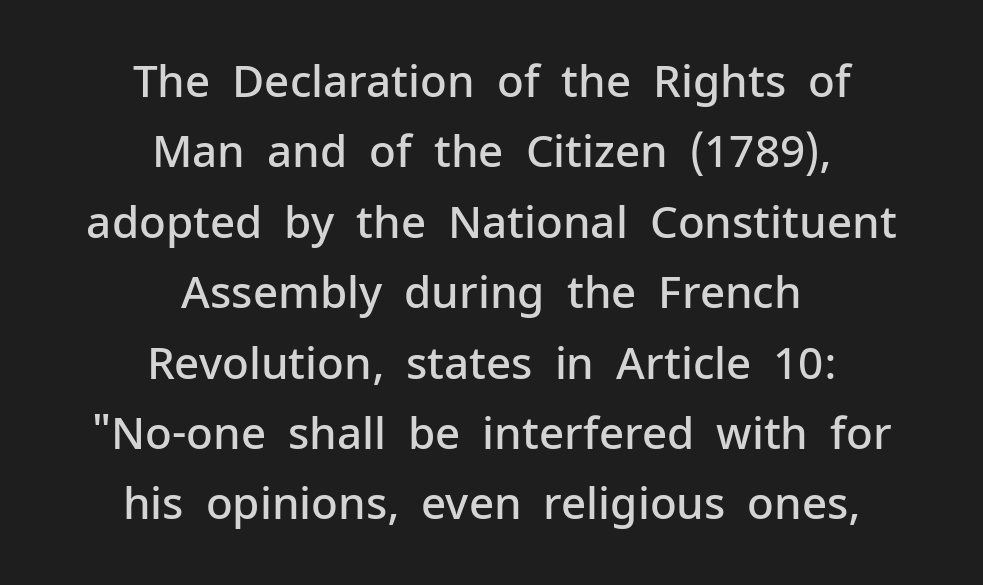
Visually the block forms a symmetrical silhouette, jagged on both flanks. Unmarked baselines from the first word to the last. The characters display no serif detailing; their extremities are plain. Quick note: not italic, upright.
